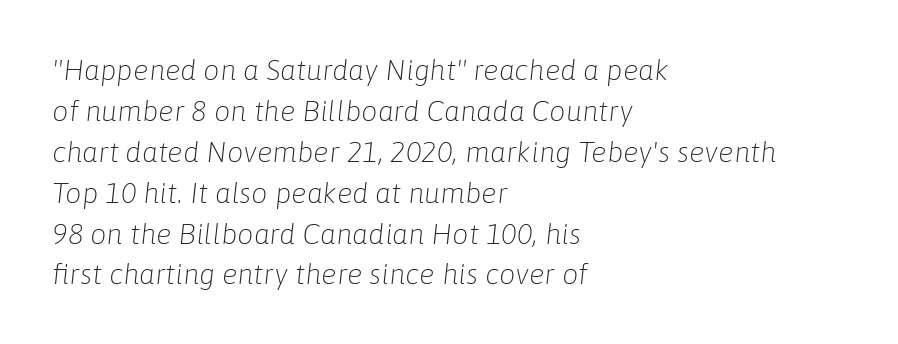
This sample is left-justified, so line endings fall wherever the words run out. Bold? No — there's no thickening of the strokes. A typesetter would call this leading conventional body-copy spacing. The whole block is typeset with a tilt. A typesetter would call this proportional, since set widths differ per character.
